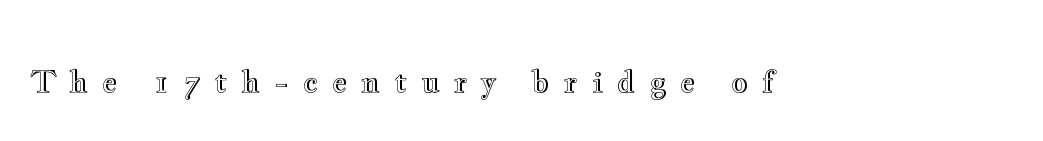
Unmarked baselines from the first word to the last. Think of a printed novel: that variable character pitch is what you see here. Look at the tracking — it's clearly loosened, letters drifting apart. The axis of the letterforms is exactly vertical.
